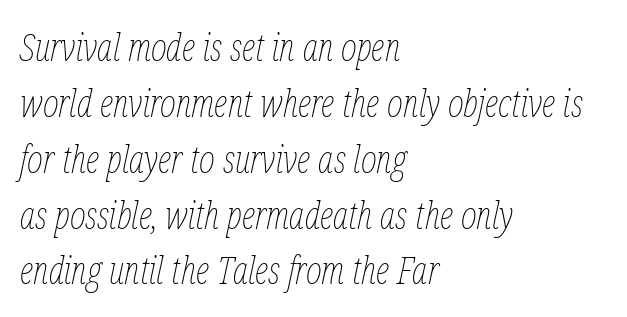
{"italic": "yes", "lean": "right", "slant_degrees": 12, "bold": "no", "weight": "thin", "width": "condensed", "stroke_contrast": "low", "x_height": "medium", "monospaced": "no", "underline": "no", "align": "left", "line_spacing": "normal", "line_spacing_ratio": 1.47, "letter_spacing": "normal", "letter_spacing_em": 0.0, "glyph_px": 38}
